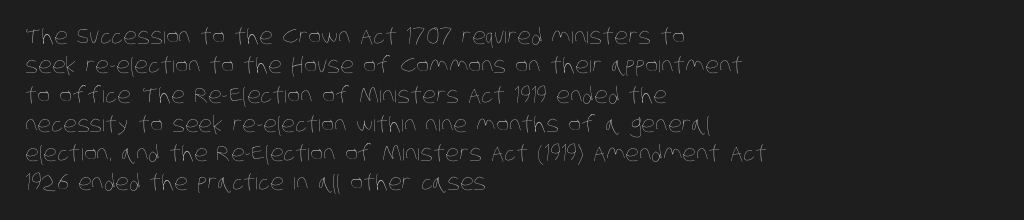
Q: Is the text bold? A: No.
Q: Is the text underlined? A: No.
Q: How is the paragraph aligned? A: Left-aligned.
Q: Is the spacing between letters normal or unusually wide? A: Normal.
Q: Is the spacing between lines tight, normal or loose? A: Normal.
